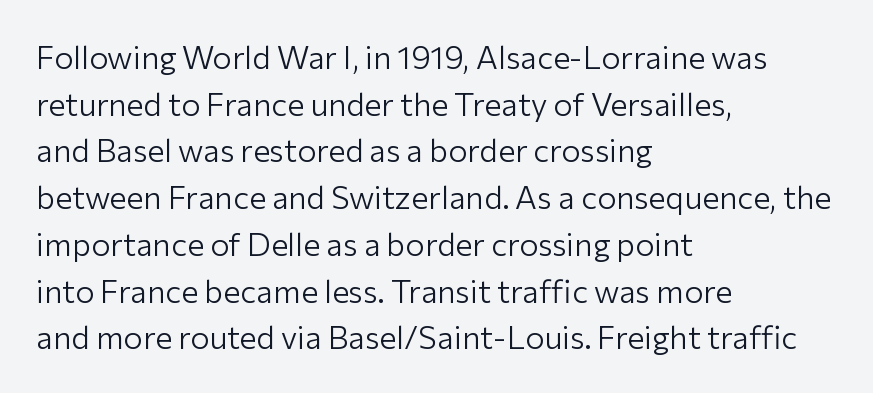
{"serif": "no", "italic": "no", "bold": "no", "weight": "light", "width": "normal", "stroke_contrast": "low", "x_height": "medium", "monospaced": "no", "underline": "no", "align": "left", "line_spacing": "normal", "line_spacing_ratio": 1.46, "letter_spacing": "normal", "letter_spacing_em": 0.0, "glyph_px": 32}
